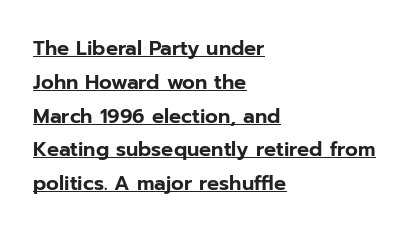
Caption: lettering with a line underneath. The face used here is rendered with its standard letterfit. These lines sit exactly where default settings would place them. The passage is arranged the way most books set body copy — flush left. Posture: straight, roman, zero tilt.
